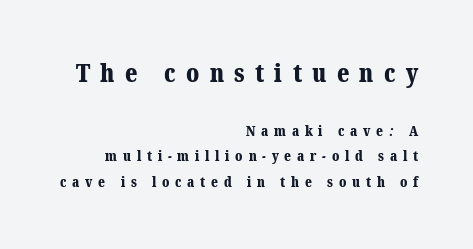
Q: Is the text bold? A: Yes.
Q: Is the text underlined? A: No.
Q: How is the paragraph aligned? A: Right-aligned.
Q: Is the spacing between letters normal or unusually wide? A: Unusually wide.
Q: Which block of text is set in a larger size, the first (top) or the second (bottom)? A: The first (top) one.
